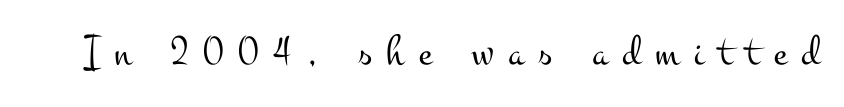
{"bold": "no", "weight": "light", "width": "wide", "stroke_contrast": "medium", "x_height": "small", "monospaced": "no", "underline": "no", "letter_spacing": "wide", "letter_spacing_em": 0.33, "glyph_px": 44}
